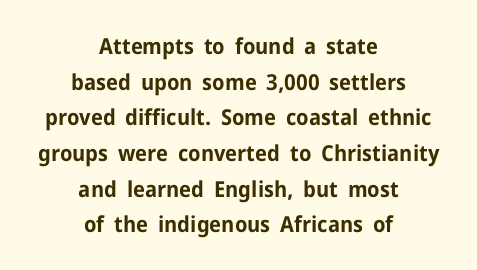
Q: Is the text bold? A: Yes.
Q: Is the text italic (slanted)? A: No, it is upright.
Q: Is the text underlined? A: No.
Q: How is the paragraph aligned? A: Centered.
Q: Is the spacing between letters normal or unusually wide? A: Normal.
Q: Is the spacing between lines tight, normal or loose? A: Normal.
